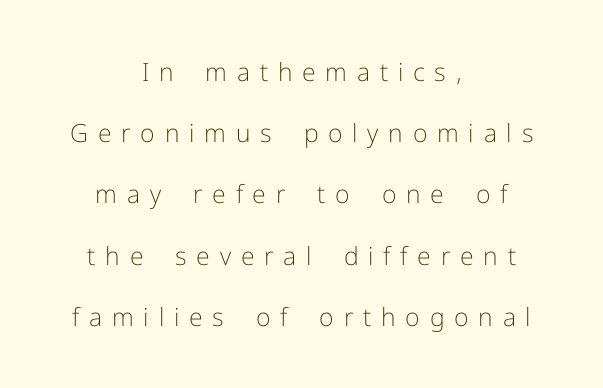
Q: Is the text bold? A: No.
Q: Is the text italic (slanted)? A: No, it is upright.
Q: Is the text underlined? A: No.
Q: How is the paragraph aligned? A: Centered.
Q: Is the spacing between letters normal or unusually wide? A: Unusually wide.
Q: Is the spacing between lines tight, normal or loose? A: Loose.
